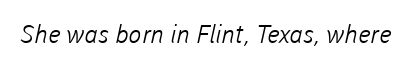
Q: Is the text bold? A: No.
Q: Is the text underlined? A: No.
Q: Is the spacing between letters normal or unusually wide? A: Normal.
